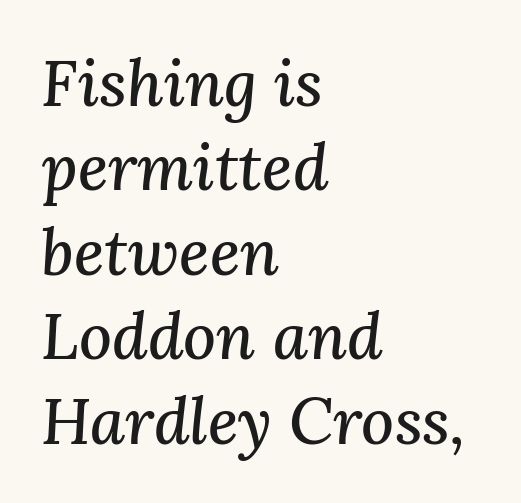
Type without underlining. The lines sit at an ordinary, default distance from one another. The rag falls on the right side of this text block. The face used here is rendered with its standard letterfit. Slant detected: the letters are inclined. A serif font was chosen for this passage.
